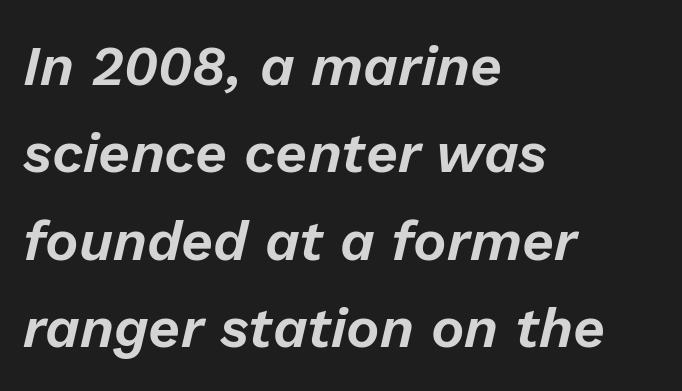
{"italic": "yes", "lean": "right", "slant_degrees": 13, "width": "normal", "stroke_contrast": "low", "x_height": "medium", "monospaced": "no", "underline": "no", "align": "left", "line_spacing": "normal", "line_spacing_ratio": 1.56, "letter_spacing": "normal", "letter_spacing_em": 0.0, "glyph_px": 56}
